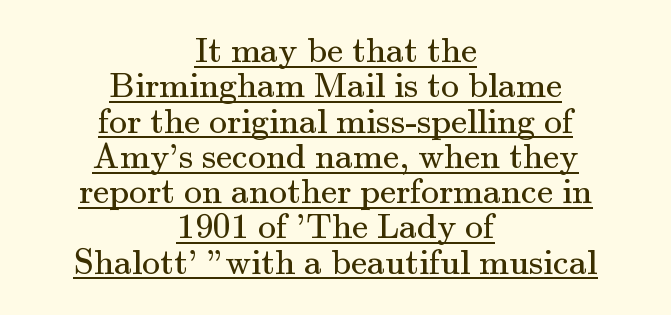
The designer went with a serif here, giving each stem small feet. Weight class: somewhere from thin through regular. This sample uses an upright cut, with every glyph sitting square on the baseline. Spacing between characters is what you'd get straight out of the box. The line-height multiplier appears low, near solid setting. The passage shown is typed in a proportional face where columns would drift.
